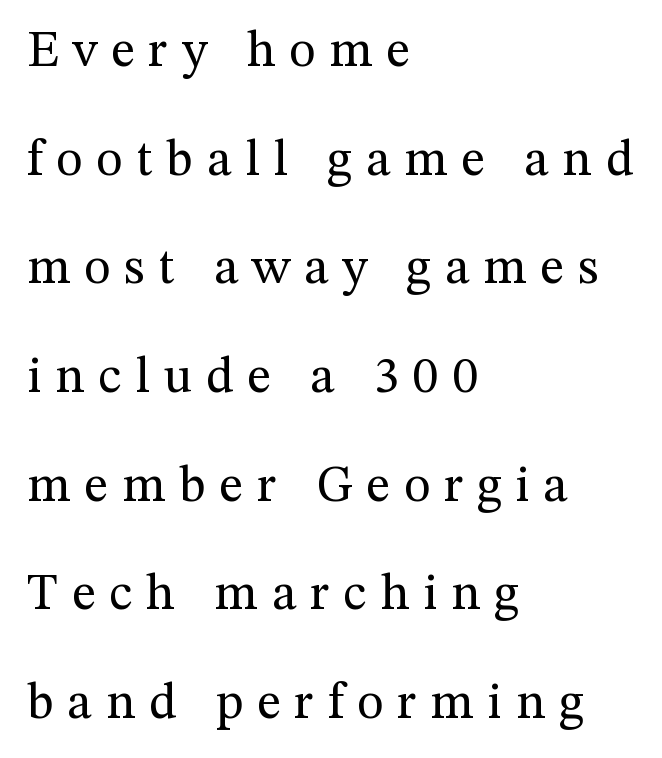
{"serif": "yes", "italic": "no", "bold": "no", "weight": "regular", "width": "normal", "stroke_contrast": "medium", "x_height": "medium", "monospaced": "no", "underline": "no", "align": "left", "line_spacing": "loose", "line_spacing_ratio": 2.13, "letter_spacing": "wide", "letter_spacing_em": 0.27, "glyph_px": 51}
